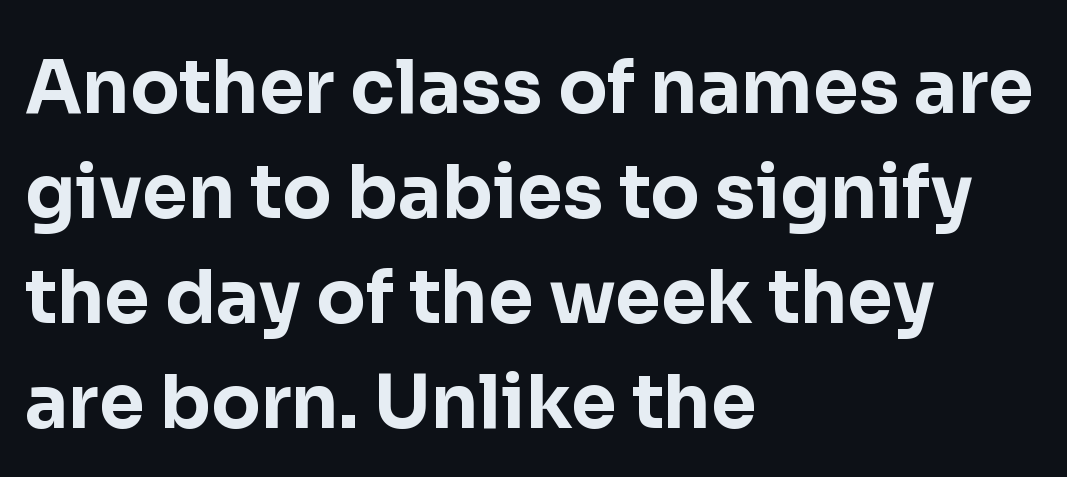
Q: Is the text bold? A: Yes.
Q: Is the text italic (slanted)? A: No, it is upright.
Q: Is the typeface a serif or a sans-serif typeface? A: Sans-serif.
Q: Is the text underlined? A: No.
Q: How is the paragraph aligned? A: Left-aligned.
Q: Is the spacing between letters normal or unusually wide? A: Normal.
Q: Is the spacing between lines tight, normal or loose? A: Normal.
Q: Width (condensed, normal, or wide)? A: Normal.
Q: Stroke contrast? A: Low.
Q: x-height? A: Medium.
Q: Monospaced? A: No.
